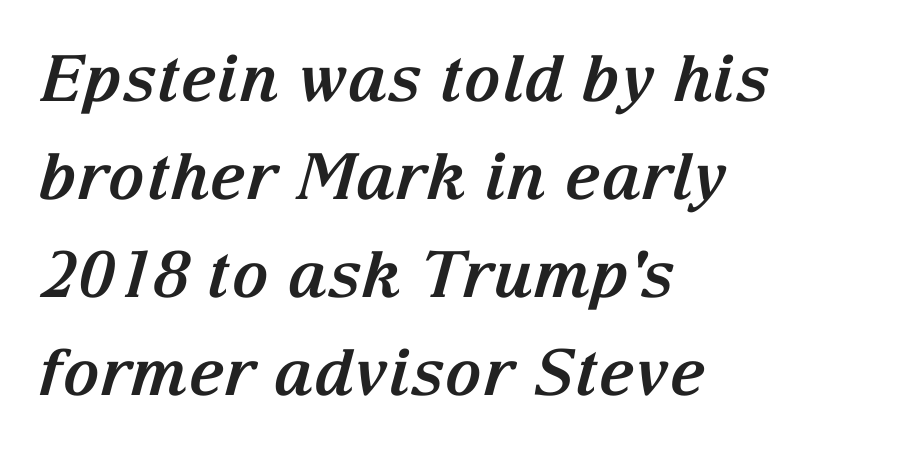
Q: Is the text bold? A: Yes.
Q: Is the text italic (slanted)? A: Yes, it leans right by about 15 degrees.
Q: Is the typeface a serif or a sans-serif typeface? A: Serif.
Q: Is the text underlined? A: No.
Q: How is the paragraph aligned? A: Left-aligned.
Q: Is the spacing between letters normal or unusually wide? A: Normal.
Q: Is the spacing between lines tight, normal or loose? A: Normal.
Q: Width (condensed, normal, or wide)? A: Normal.
Q: Stroke contrast? A: Medium.
Q: x-height? A: Medium.
Q: Monospaced? A: No.
